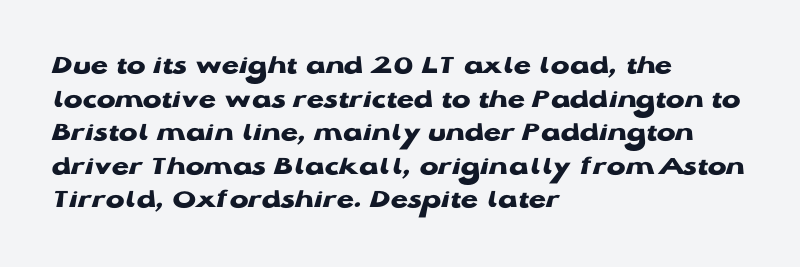
The image shows 28 px heavy, wide sans-serif type, upright; set left-aligned, line spacing 1.2x, normal letter spacing, not underlined; low stroke contrast and a medium x-height.
